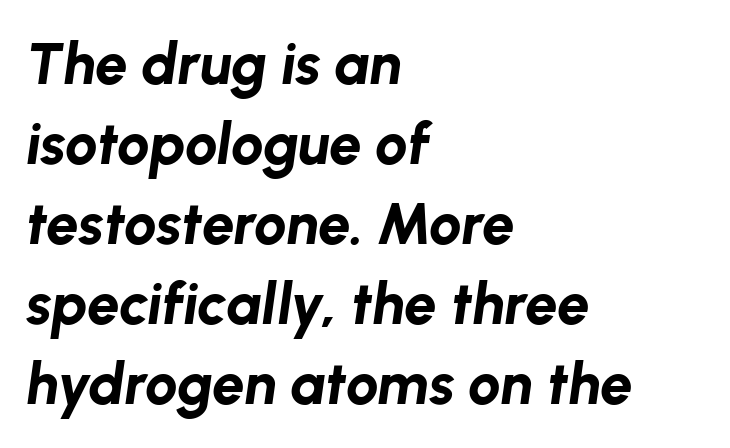
The image shows 58 px bold type, italic (leaning right); set left-aligned, normal line spacing (1.38x), normal letter spacing, not underlined; low stroke contrast and a medium x-height.
